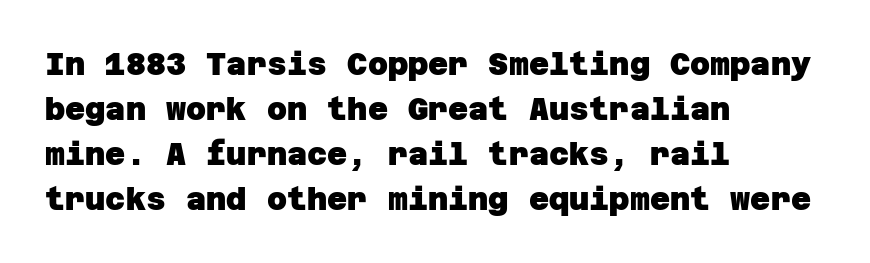
Q: Is the text bold? A: Yes.
Q: Is the typeface a serif or a sans-serif typeface? A: Sans-serif.
Q: Is the text underlined? A: No.
Q: How is the paragraph aligned? A: Left-aligned.
Q: Is the spacing between letters normal or unusually wide? A: Normal.
Q: Is the spacing between lines tight, normal or loose? A: Normal.
Q: Width (condensed, normal, or wide)? A: Normal.
Q: Stroke contrast? A: Low.
Q: x-height? A: Large.
